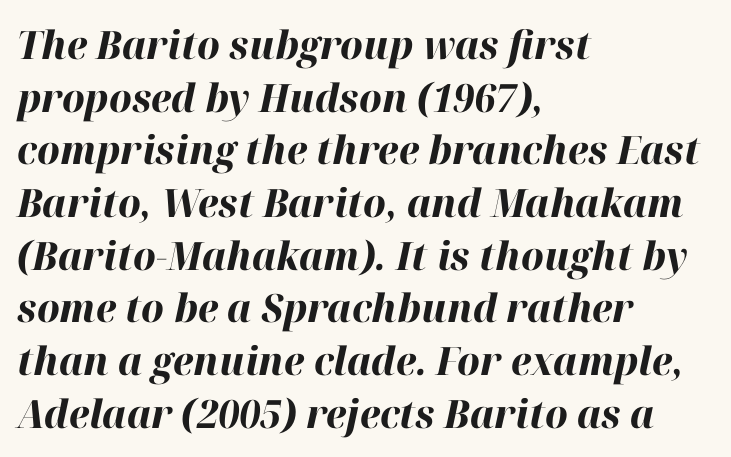
The image shows 39 px bold type, italic (leaning right); set left-aligned, normal line spacing (1.35x), normal letter spacing, not underlined; high stroke contrast and a medium x-height.
